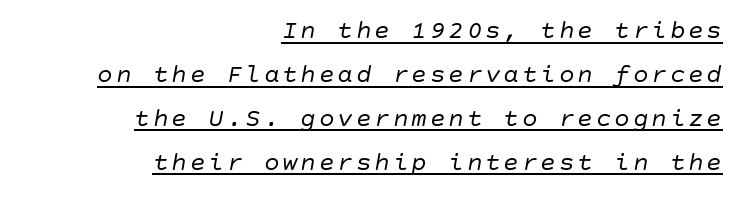
The image shows 26 px text type, italic (leaning right); set right-aligned, normal line spacing (1.69x), underlined.
